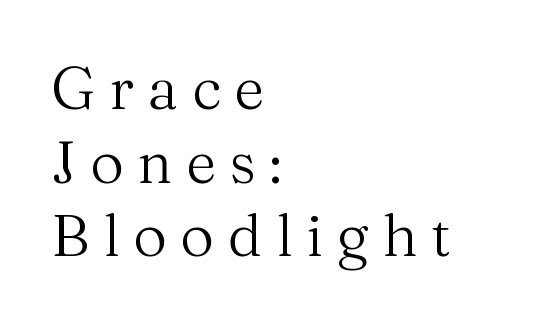
The image shows 59 px regular-weight serif type, upright; set left-aligned, normal line spacing (1.25x), unusually wide letter spacing (+0.23 em), not underlined; medium stroke contrast and a medium x-height.
